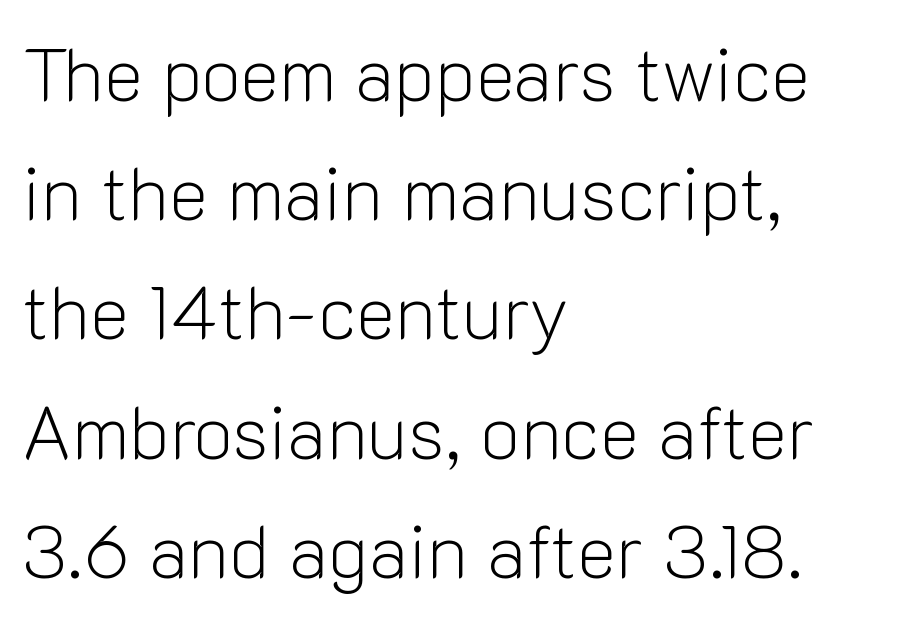
One glance says typical: line gaps are just what's usual. Students, note that the glyphs here touch the page at normal intervals. Are there feet on the stems? There aren't — it's a sans. Unmarked baselines from the first word to the last. The cut favours lightness, reaching ordinary text weight at its darkest.
